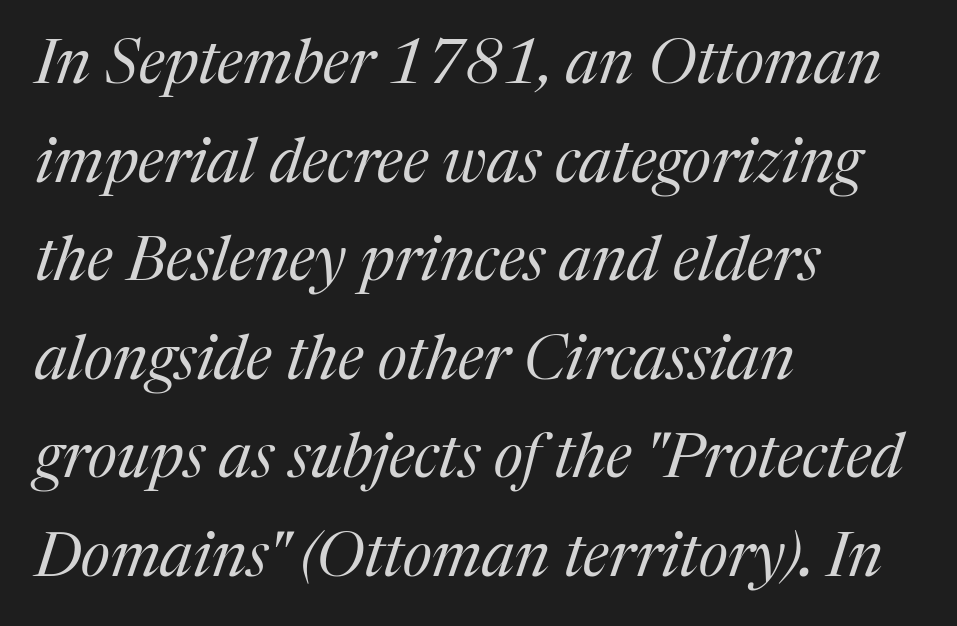
The image shows 62 px regular-weight serif type, italic (leaning right); set left-aligned, normal line spacing (1.59x), normal letter spacing, not underlined; medium stroke contrast and a medium x-height.
